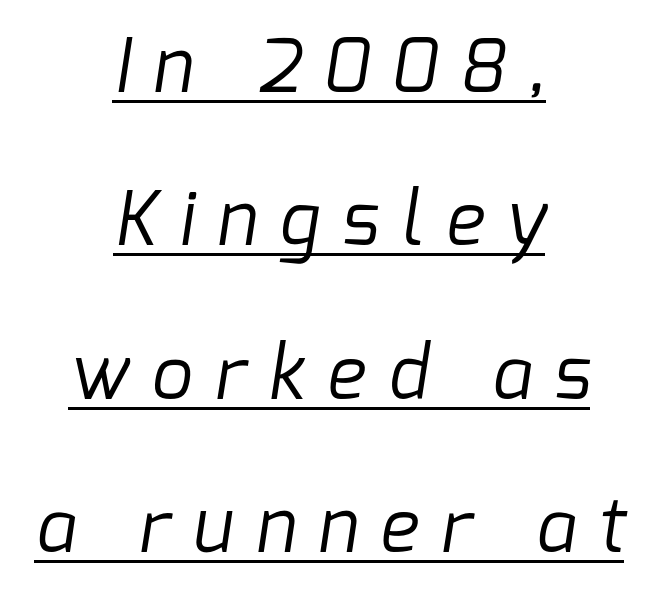
Q: Is the text bold? A: No.
Q: Is the typeface a serif or a sans-serif typeface? A: Sans-serif.
Q: Is the text underlined? A: Yes.
Q: How is the paragraph aligned? A: Centered.
Q: Is the spacing between letters normal or unusually wide? A: Unusually wide.
Q: Is the spacing between lines tight, normal or loose? A: Loose.
Q: Width (condensed, normal, or wide)? A: Normal.
Q: Stroke contrast? A: Low.
Q: x-height? A: Medium.
Q: Monospaced? A: No.
